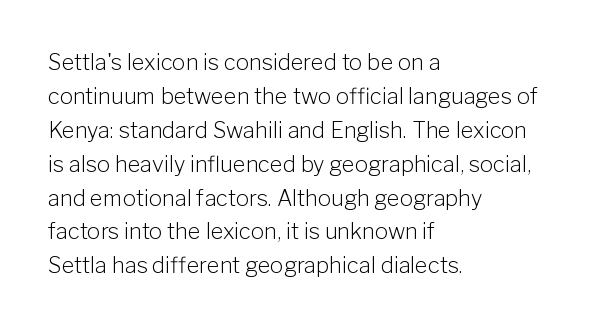
These lines stack with their left ends in a neat column. Any mark beneath the type? The region is blank. Short note: letters normally spaced. The type sits square on the baseline with zero lean.
